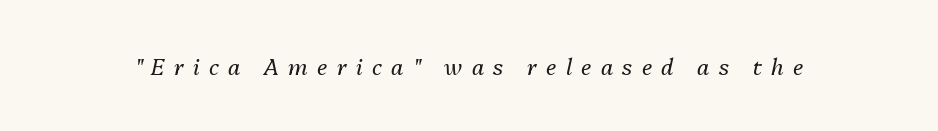
Q: Is the text bold? A: No.
Q: Is the text italic (slanted)? A: Yes, it leans right by about 13 degrees.
Q: Is the text underlined? A: No.
Q: Is the spacing between letters normal or unusually wide? A: Unusually wide.
